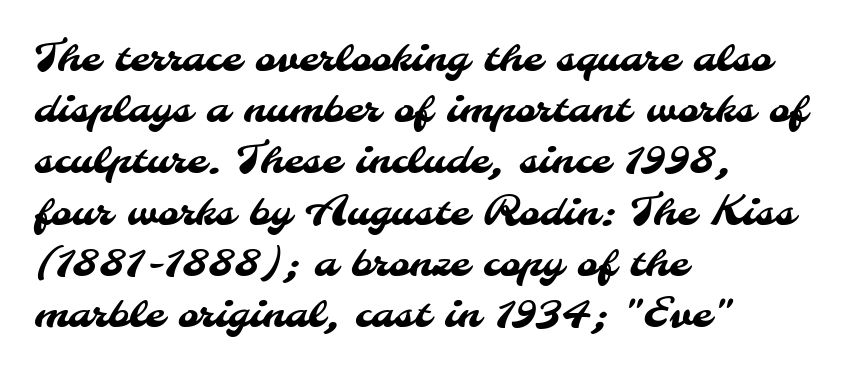
The image shows 40 px sans-serif type; set left-aligned, normal line spacing (1.28x), normal letter spacing, not underlined; medium stroke contrast and a small x-height.
